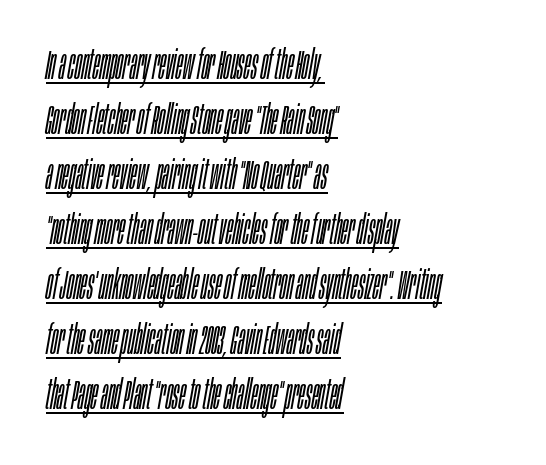
Vertically, the passage feels balanced, rows spaced as you'd expect. Characters are canted at an angle relative to the baseline's perpendicular. The lettering is marked with a stroke running underneath it. The typeface has the unassuming heft of standard copy or less. The lines are quadded left. The letters advance in unequal steps, a hallmark of proportional type.
